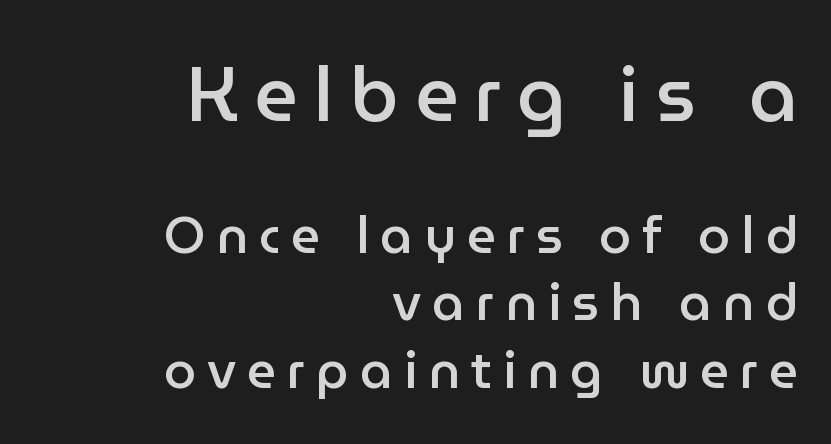
The image shows 76 px semibold sans-serif type, upright; set right-aligned, normal line spacing (1.32x), unusually wide letter spacing (+0.22 em), not underlined; the first (top) block is 1.49x larger; low stroke contrast and a medium x-height.
